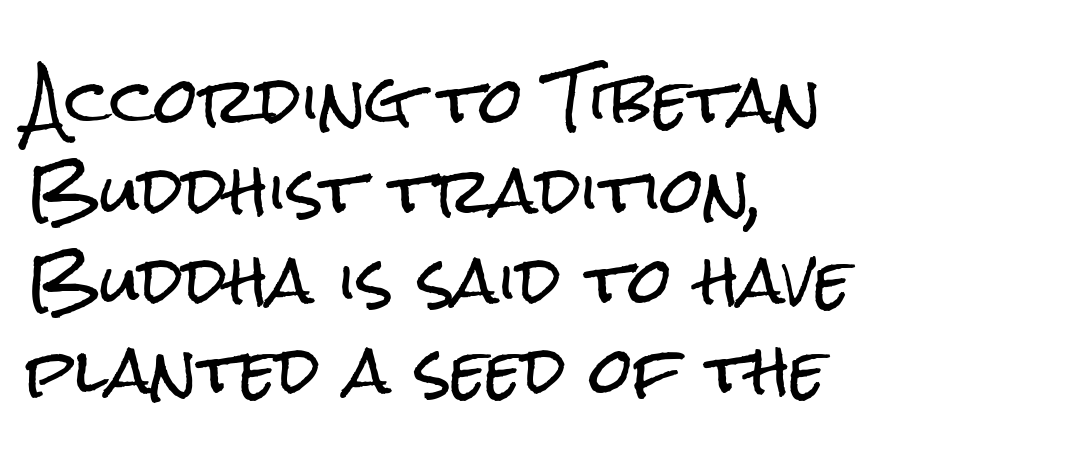
Reading down the column, the eye jumps a familiar distance to each next line. Here the designer chose a conventional face with non-uniform glyph widths. In terms of letterform style, serifs are entirely absent. Tracking value appears to be zero — textbook default spacing. If you drew a line through each stem, it would be perfectly vertical. This rendering features lettering with no underline.
